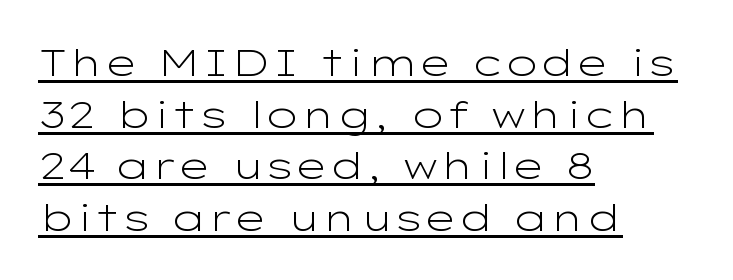
The image shows 38 px light, wide sans-serif type, upright; set left-aligned, normal line spacing (1.36x), normal letter spacing, underlined; low stroke contrast and a medium x-height.
